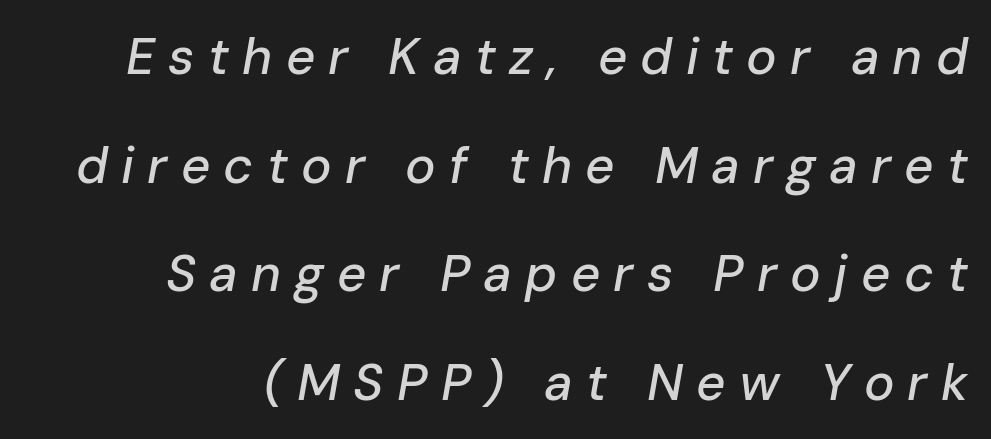
The image shows 51 px text type, italic (leaning right); set right-aligned, loose line spacing (2.13x), unusually wide letter spacing (+0.26 em), not underlined; low stroke contrast and a medium x-height.
